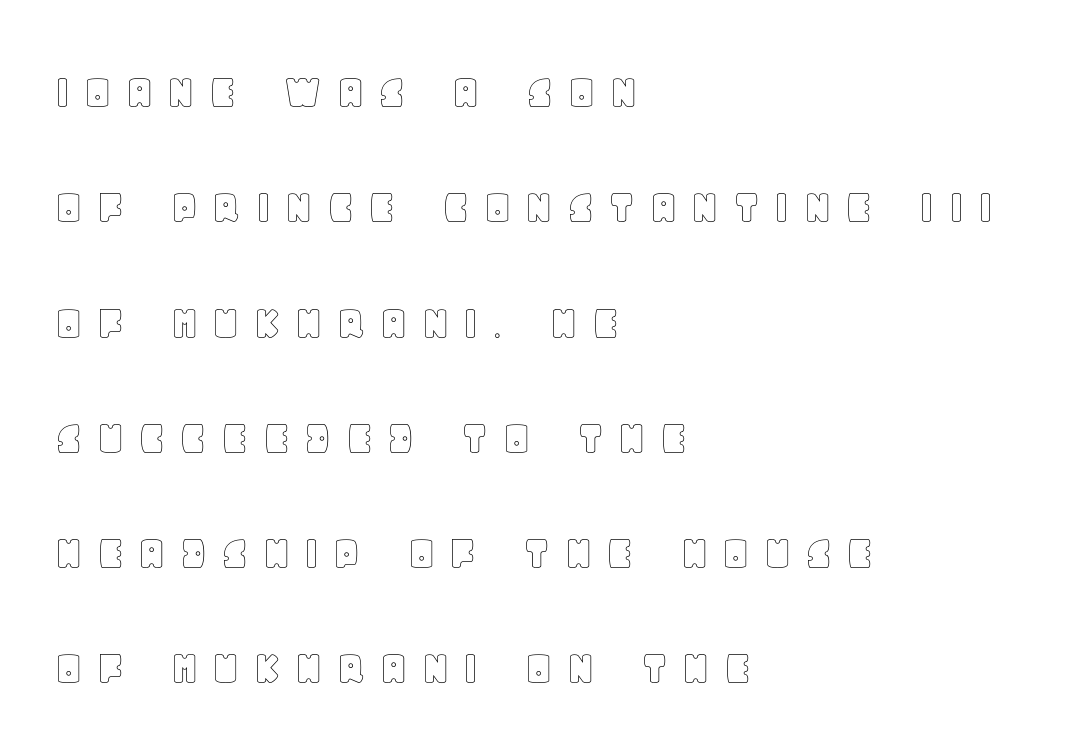
Q: Is the text italic (slanted)? A: No, it is upright.
Q: Is the text underlined? A: No.
Q: How is the paragraph aligned? A: Left-aligned.
Q: Is the spacing between letters normal or unusually wide? A: Unusually wide.
Q: Is the spacing between lines tight, normal or loose? A: Loose.
Q: Width (condensed, normal, or wide)? A: Normal.
Q: x-height? A: Large.
Q: Monospaced? A: No.
